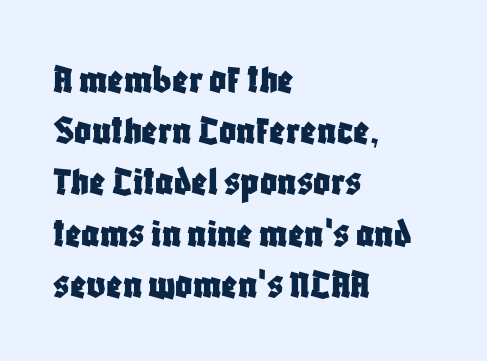
{"serif": "no", "italic": "no", "width": "condensed", "stroke_contrast": "low", "x_height": "large", "monospaced": "no", "underline": "no", "align": "left", "line_spacing_ratio": 1.22, "letter_spacing": "normal", "letter_spacing_em": 0.0, "glyph_px": 42}
